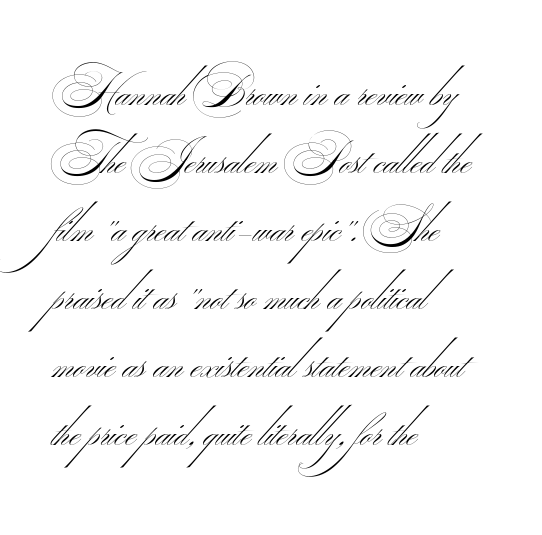
Compared with typical paragraphs, the rows here are spaced about the same. Check under the words: just untouched page. Caption: standard tracking, unaltered. Is the stroke heavy? The answer is a plain regular-or-lighter. You could not count columns in this text — the font is proportionally spaced.
